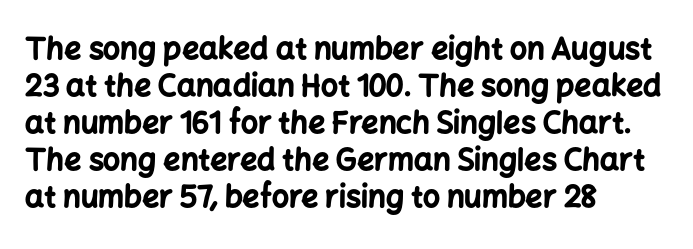
Q: Is the text bold? A: Yes.
Q: Is the text italic (slanted)? A: No, it is upright.
Q: Is the typeface a serif or a sans-serif typeface? A: Sans-serif.
Q: Is the text underlined? A: No.
Q: How is the paragraph aligned? A: Left-aligned.
Q: Is the spacing between letters normal or unusually wide? A: Normal.
Q: Width (condensed, normal, or wide)? A: Normal.
Q: Stroke contrast? A: Low.
Q: x-height? A: Medium.
Q: Monospaced? A: No.
